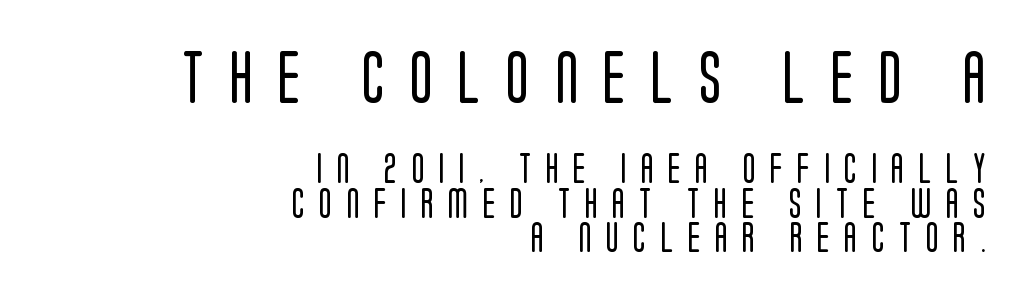
Q: Is the text bold? A: No.
Q: Is the text italic (slanted)? A: No, it is upright.
Q: Is the typeface a serif or a sans-serif typeface? A: Sans-serif.
Q: Is the text underlined? A: No.
Q: How is the paragraph aligned? A: Right-aligned.
Q: Is the spacing between letters normal or unusually wide? A: Unusually wide.
Q: Is the spacing between lines tight, normal or loose? A: Tight.
Q: Which block of text is set in a larger size, the first (top) or the second (bottom)? A: The first (top) one.
Q: Width (condensed, normal, or wide)? A: Condensed.
Q: Stroke contrast? A: Low.
Q: x-height? A: Large.
Q: Monospaced? A: No.
